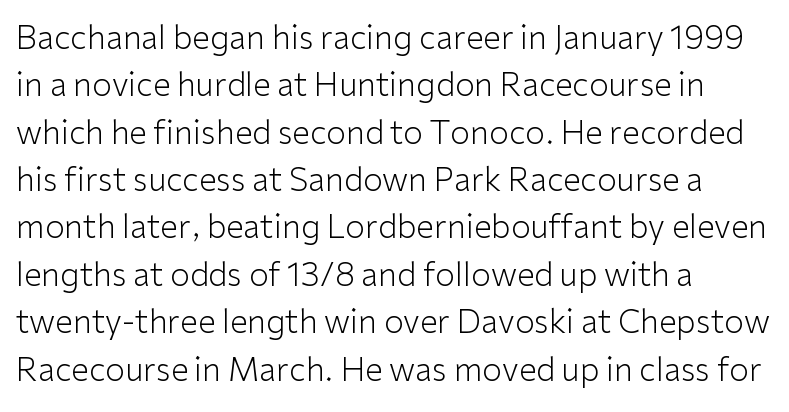
The image shows 32 px light sans-serif type, upright; set left-aligned, normal line spacing (1.48x), normal letter spacing, not underlined; low stroke contrast and a medium x-height.
